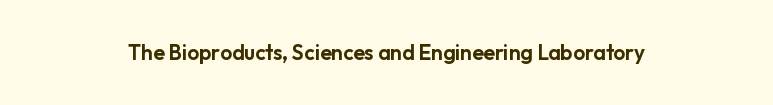
Q: Is the text italic (slanted)? A: No, it is upright.
Q: Is the text underlined? A: No.
Q: How is the paragraph aligned? A: Centered.
Q: Is the spacing between letters normal or unusually wide? A: Normal.
